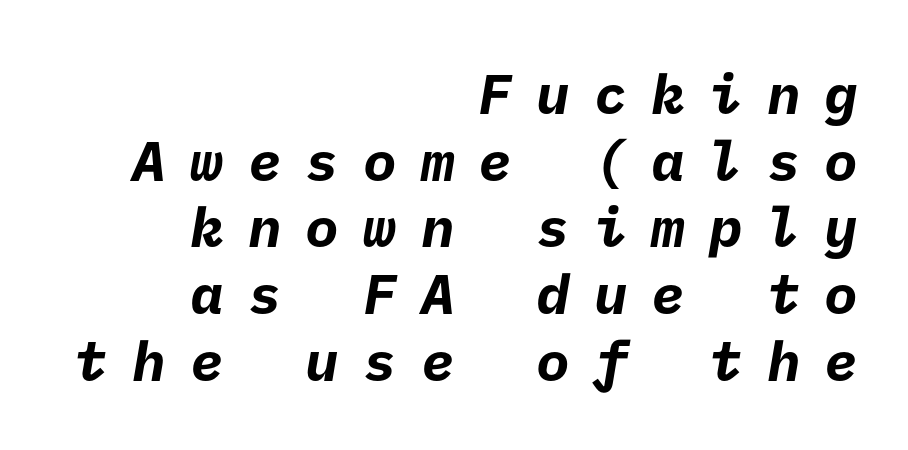
The image shows 56 px bold sans-serif type; set right-aligned, line spacing 1.19x, unusually wide letter spacing (+0.43 em), not underlined; low stroke contrast and a medium x-height.
